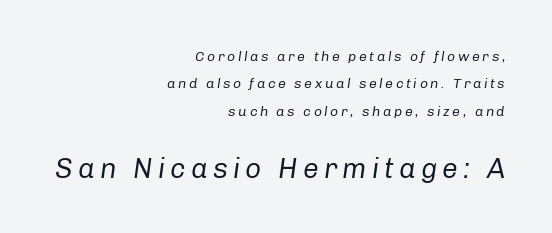
{"italic": "yes", "lean": "right", "slant_degrees": 8, "bold": "no", "weight": "regular", "width": "normal", "stroke_contrast": "low", "x_height": "medium", "monospaced": "no", "underline": "no", "align": "right", "line_spacing": "loose", "line_spacing_ratio": 1.95, "larger_block": "second", "size_ratio": 2.0, "glyph_px": 28}
